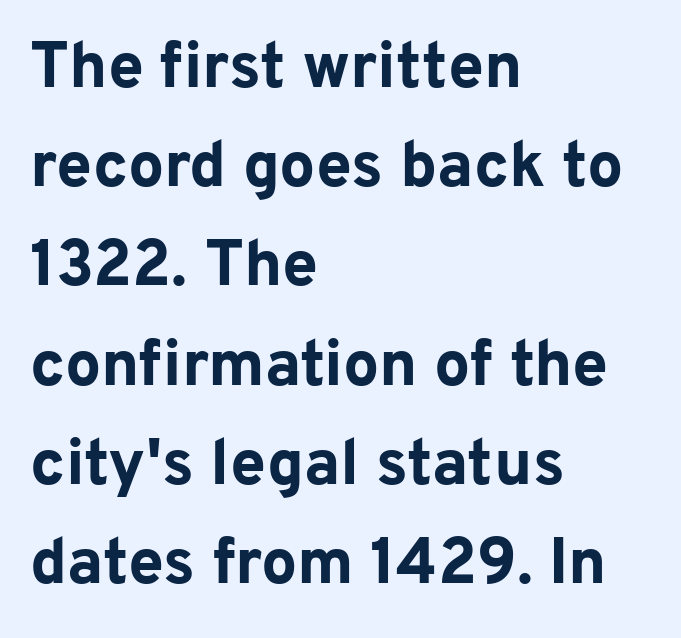
The image shows 64 px bold sans-serif type, upright; set left-aligned, normal line spacing (1.55x), normal letter spacing, not underlined; low stroke contrast and a medium x-height.
